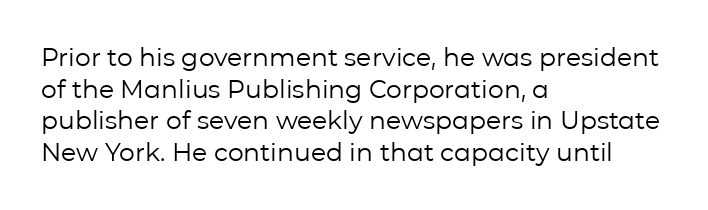
Q: Is the text bold? A: No.
Q: Is the text italic (slanted)? A: No, it is upright.
Q: Is the text underlined? A: No.
Q: How is the paragraph aligned? A: Left-aligned.
Q: Is the spacing between letters normal or unusually wide? A: Normal.
Q: Is the spacing between lines tight, normal or loose? A: Normal.
